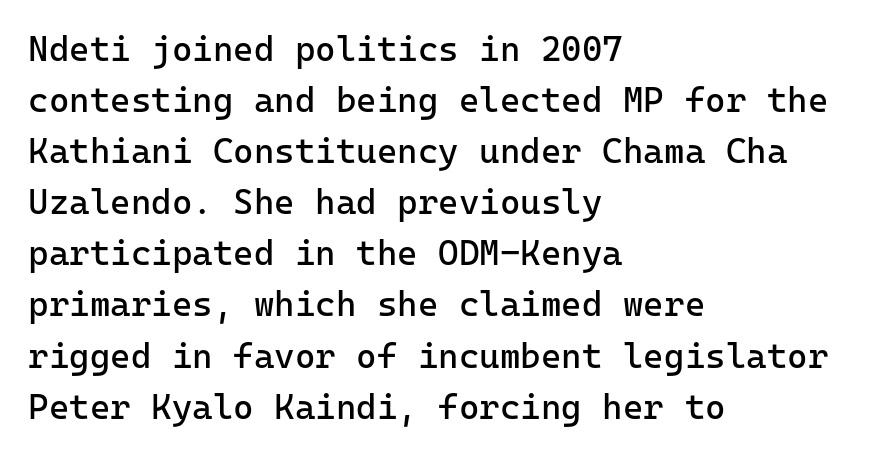
Summary of vertical rhythm: regular, with standard interline spacing. Is this a fixed-width face? Yes — each glyph sits in an identical cell. The characters are drawn with everyday or finer stroke widths. Unmarked baselines from the first word to the last.
